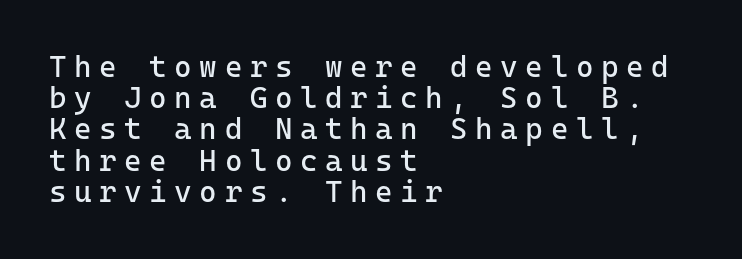
The image shows 30 px regular-weight sans-serif type, upright, monospaced; set left-aligned, tight line spacing (1.04x), unusually wide letter spacing (+0.25 em), not underlined; low stroke contrast and a medium x-height.
